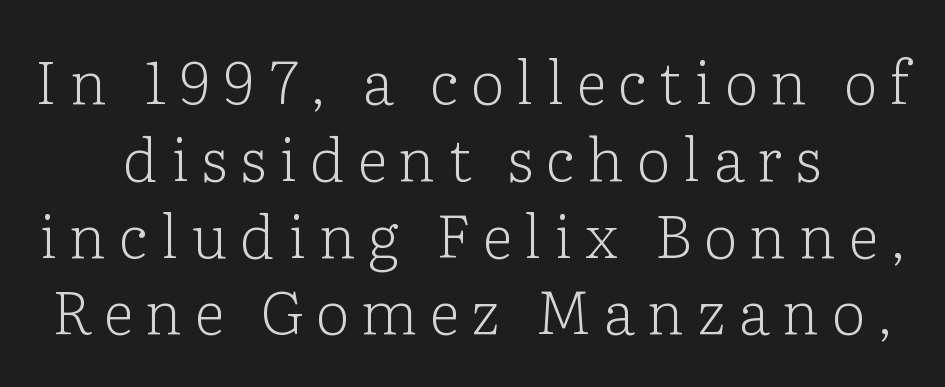
Observe the wide spacing: letters keep a clear distance from each other. In terms of letterform style, serifs are clearly present. Regular leading. Caption: face not bold, strokes unweighted. If you drew a line through each stem, it would be perfectly vertical. A student would call this center alignment; a typographer would say set centered.
